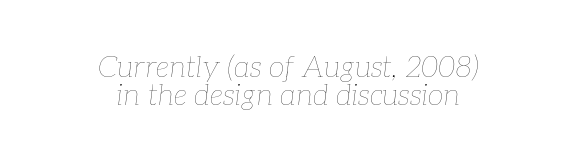
{"italic": "yes", "lean": "right", "slant_degrees": 7, "bold": "no", "weight": "thin", "width": "normal", "stroke_contrast": "low", "x_height": "medium", "monospaced": "no", "underline": "no", "align": "center", "line_spacing": "tight", "line_spacing_ratio": 0.96, "letter_spacing": "normal", "letter_spacing_em": 0.0, "glyph_px": 29}
